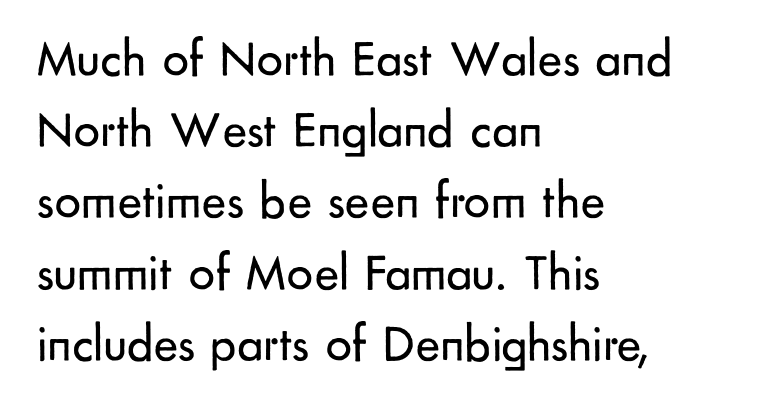
Descender tails drop into unmarked territory. Is the type heavy? It reads as light-to-regular instead. Designer's note — italics off, roman on. How would I describe the line gaps? Plain and ordinary.
